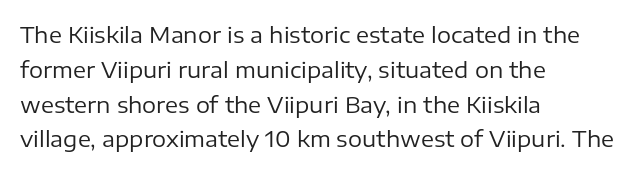
Q: Is the text bold? A: No.
Q: Is the text italic (slanted)? A: No, it is upright.
Q: Is the text underlined? A: No.
Q: How is the paragraph aligned? A: Left-aligned.
Q: Is the spacing between letters normal or unusually wide? A: Normal.
Q: Is the spacing between lines tight, normal or loose? A: Normal.
